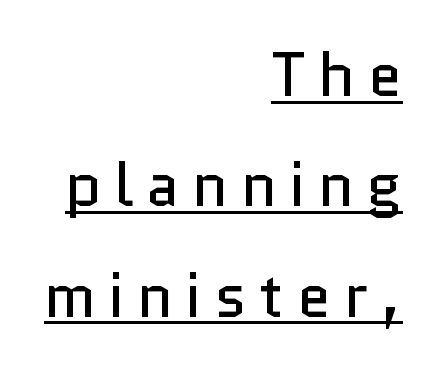
{"serif": "no", "italic": "no", "bold": "no", "weight": "regular", "width": "normal", "stroke_contrast": "low", "x_height": "medium", "monospaced": "no", "underline": "yes", "align": "right", "line_spacing_ratio": 1.78, "letter_spacing": "wide", "letter_spacing_em": 0.2, "glyph_px": 62}
